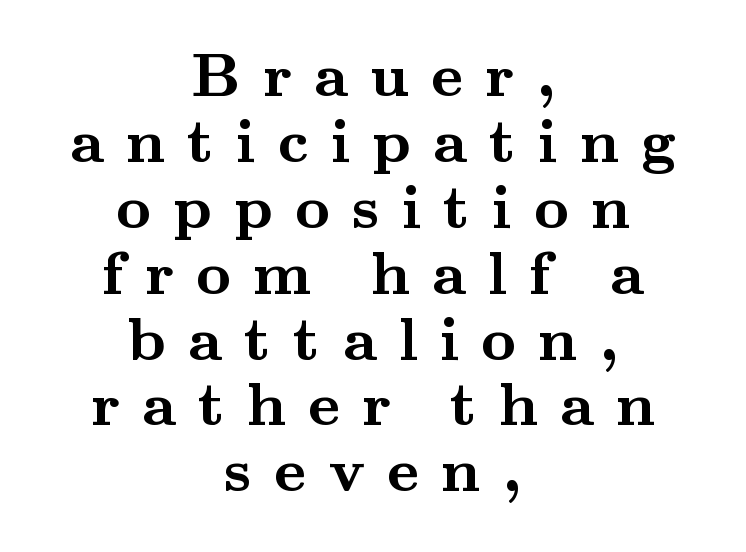
The rendering inserts visible extra space after every character. Every character sits straight up, as roman type does. A bare baseline throughout the passage. Set as a true bold cut, around the 700 mark. Rows of type sit shoulder to shoulder in the vertical direction.
